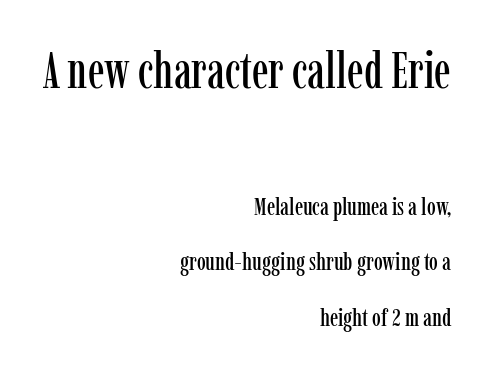
Q: Is the text italic (slanted)? A: No, it is upright.
Q: Is the typeface a serif or a sans-serif typeface? A: Serif.
Q: Is the text underlined? A: No.
Q: How is the paragraph aligned? A: Right-aligned.
Q: Is the spacing between letters normal or unusually wide? A: Normal.
Q: Is the spacing between lines tight, normal or loose? A: Loose.
Q: Which block of text is set in a larger size, the first (top) or the second (bottom)? A: The first (top) one.
Q: Width (condensed, normal, or wide)? A: Condensed.
Q: Stroke contrast? A: Low.
Q: x-height? A: Medium.
Q: Monospaced? A: No.
